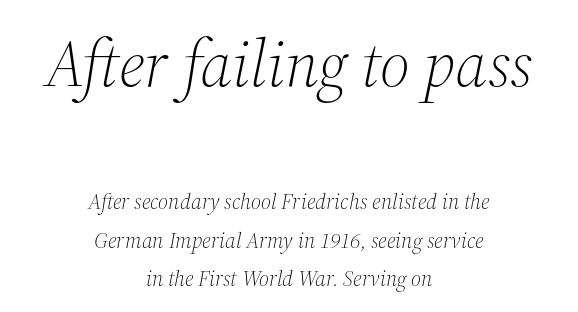
The image shows 66 px light serif type, italic (leaning right); set centered, line spacing 1.76x, normal letter spacing, not underlined; the first (top) block is 3.0x larger; medium stroke contrast and a medium x-height.
